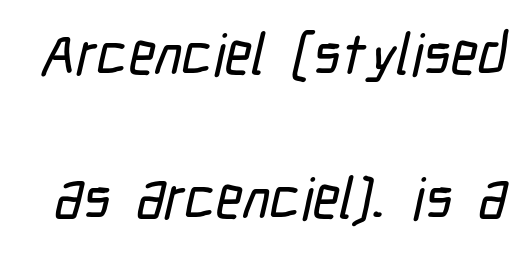
Q: Is the typeface a serif or a sans-serif typeface? A: Sans-serif.
Q: Is the text underlined? A: No.
Q: Is the spacing between letters normal or unusually wide? A: Normal.
Q: Is the spacing between lines tight, normal or loose? A: Loose.
Q: Width (condensed, normal, or wide)? A: Condensed.
Q: Stroke contrast? A: Low.
Q: x-height? A: Medium.
Q: Monospaced? A: No.
